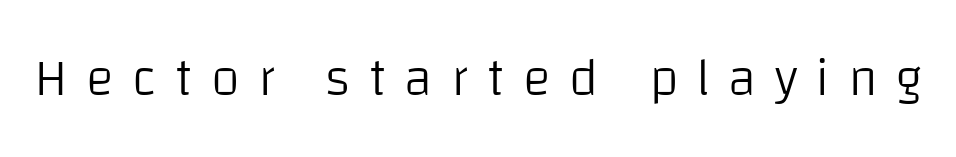
{"serif": "no", "italic": "no", "bold": "no", "weight": "light", "width": "normal", "stroke_contrast": "low", "x_height": "large", "monospaced": "no", "underline": "no", "letter_spacing": "wide", "letter_spacing_em": 0.34, "glyph_px": 53}
